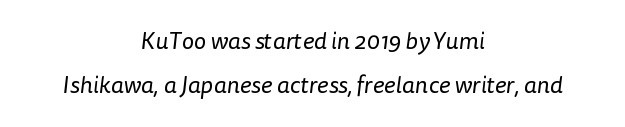
Q: Is the text bold? A: No.
Q: Is the text underlined? A: No.
Q: How is the paragraph aligned? A: Centered.
Q: Is the spacing between letters normal or unusually wide? A: Normal.
